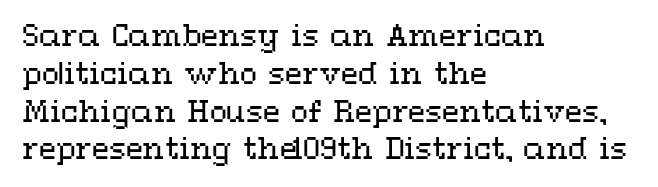
{"italic": "no", "bold": "no", "weight": "regular", "width": "wide", "stroke_contrast": "medium", "x_height": "medium", "monospaced": "no", "underline": "no", "align": "left", "line_spacing": "normal", "line_spacing_ratio": 1.35, "letter_spacing": "normal", "letter_spacing_em": 0.0, "glyph_px": 28}
